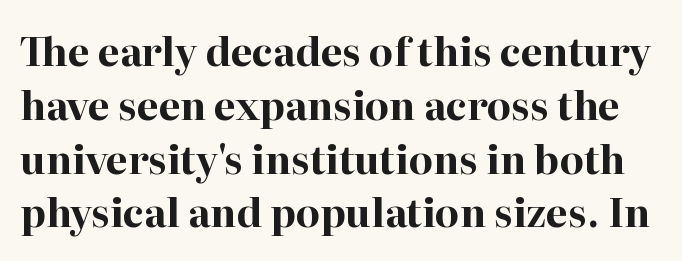
Q: Is the text bold? A: Yes.
Q: Is the text italic (slanted)? A: No, it is upright.
Q: Is the typeface a serif or a sans-serif typeface? A: Serif.
Q: Is the text underlined? A: No.
Q: Is the spacing between letters normal or unusually wide? A: Normal.
Q: Is the spacing between lines tight, normal or loose? A: Normal.
Q: Width (condensed, normal, or wide)? A: Normal.
Q: Stroke contrast? A: High.
Q: x-height? A: Medium.
Q: Monospaced? A: No.
